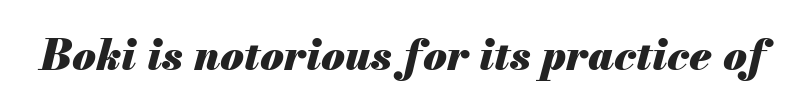
You'd pick this weight for a headline — it's a proper bold. Think of a printed novel: that variable character pitch is what you see here. No extra tracking has been applied to these lines. The letters are slanted; this is an italic face. Glance below the letters and you will spot only blank space.
